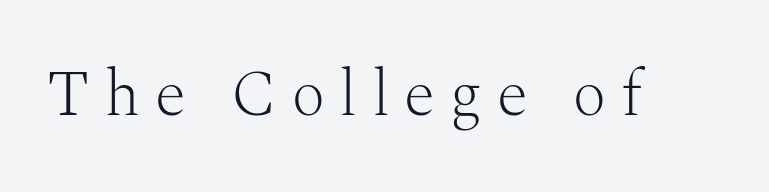
The image shows 64 px light serif type, upright; set unusually wide letter spacing (+0.23 em), not underlined; medium stroke contrast and a medium x-height.
